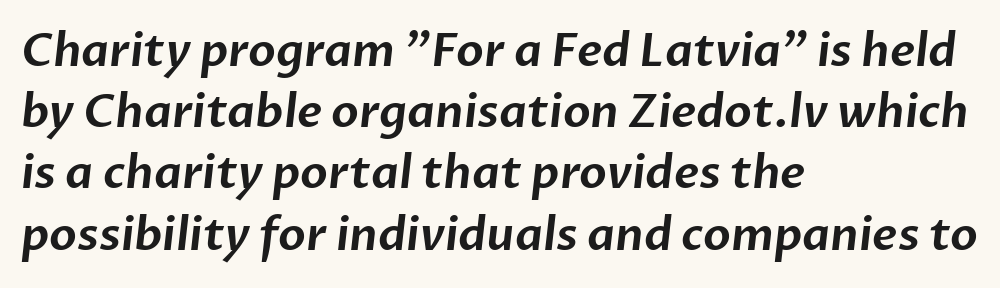
{"serif": "no", "width": "normal", "stroke_contrast": "low", "x_height": "medium", "monospaced": "no", "underline": "no", "align": "left", "line_spacing": "normal", "line_spacing_ratio": 1.36, "letter_spacing": "normal", "letter_spacing_em": 0.0, "glyph_px": 45}
